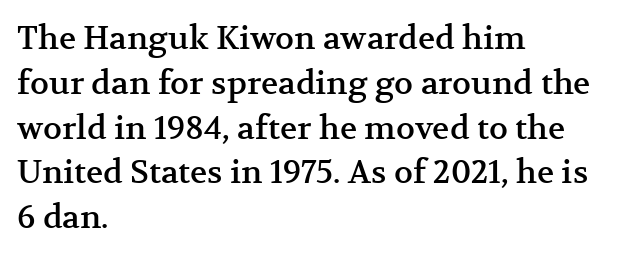
Q: Is the text italic (slanted)? A: No, it is upright.
Q: Is the typeface a serif or a sans-serif typeface? A: Serif.
Q: Is the text underlined? A: No.
Q: How is the paragraph aligned? A: Left-aligned.
Q: Is the spacing between letters normal or unusually wide? A: Normal.
Q: Is the spacing between lines tight, normal or loose? A: Normal.
Q: Width (condensed, normal, or wide)? A: Normal.
Q: Stroke contrast? A: Medium.
Q: x-height? A: Medium.
Q: Monospaced? A: No.
